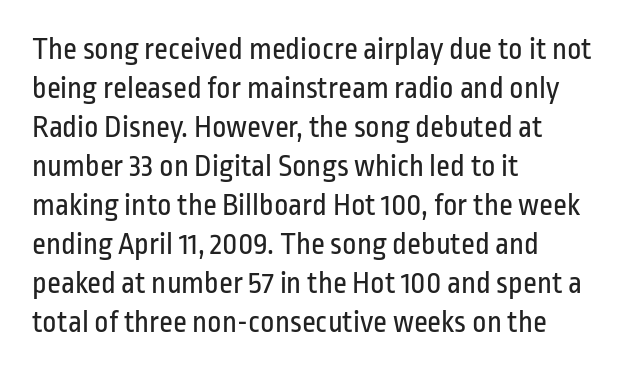
The image shows 31 px regular-weight, condensed sans-serif type, upright; set left-aligned, normal line spacing (1.26x), normal letter spacing, not underlined; low stroke contrast and a medium x-height.
